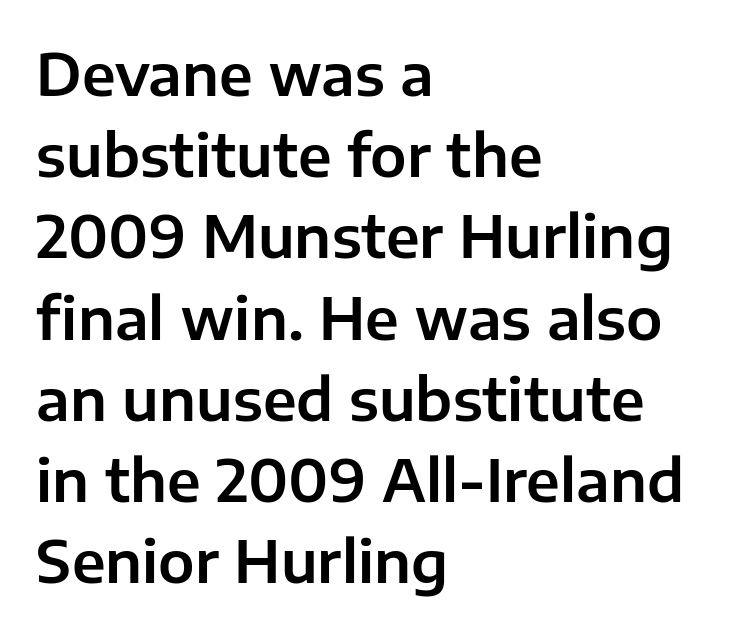
The image shows 58 px sans-serif type, upright; set left-aligned, normal line spacing (1.4x), normal letter spacing, not underlined; low stroke contrast and a medium x-height.
